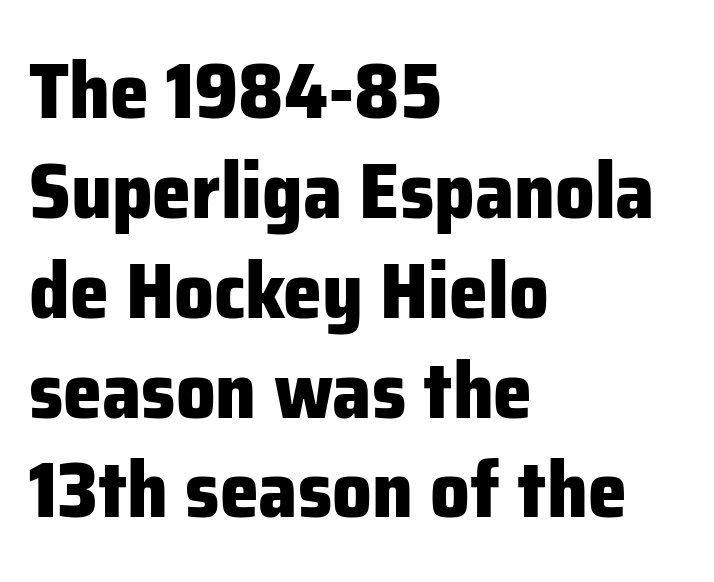
{"serif": "no", "italic": "no", "bold": "yes", "weight": "heavy", "width": "normal", "stroke_contrast": "low", "x_height": "medium", "monospaced": "no", "underline": "no", "align": "left", "line_spacing": "normal", "line_spacing_ratio": 1.28, "letter_spacing": "normal", "letter_spacing_em": 0.0, "glyph_px": 78}
